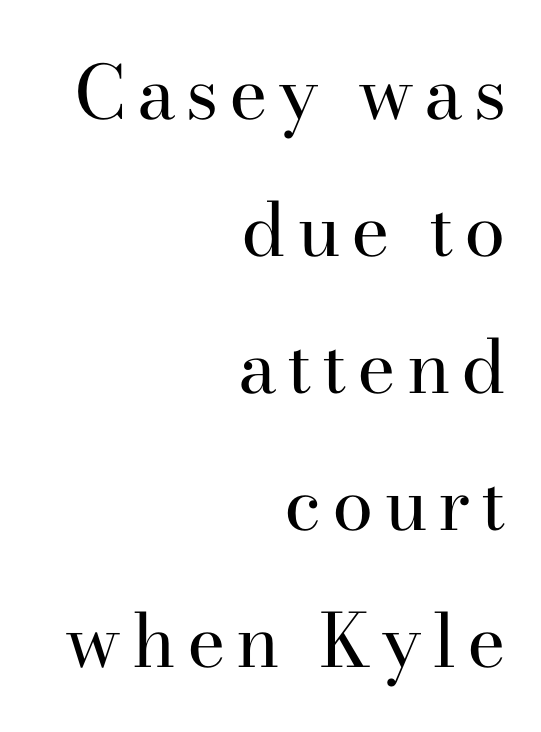
The image shows 74 px regular-weight serif type, upright; set right-aligned, line spacing 1.85x, not underlined; high stroke contrast and a small x-height.
